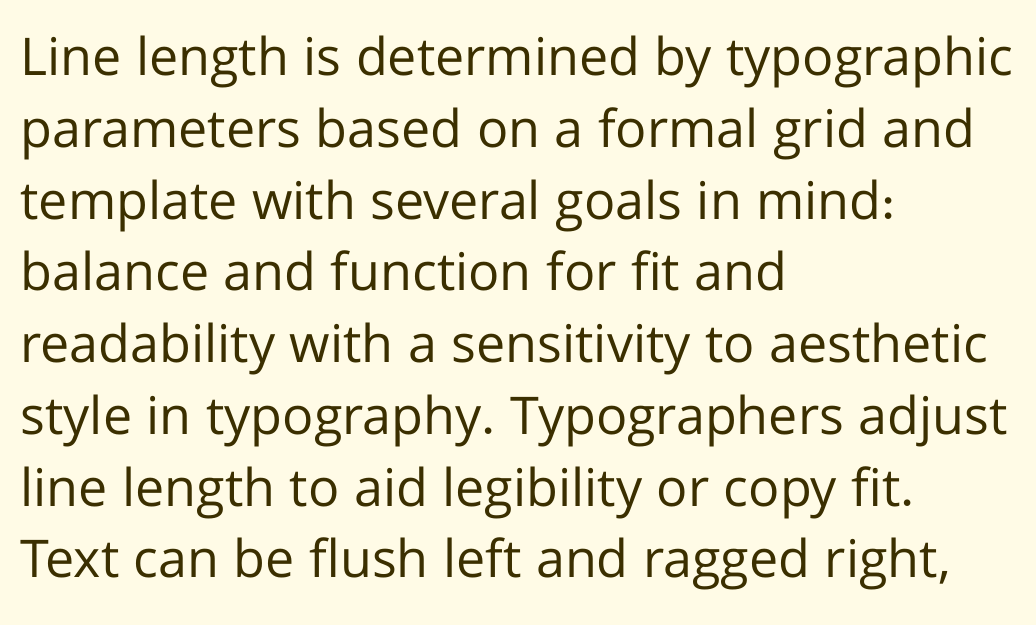
The compositor pushed each line to the left boundary. You can tell it's not italic because the verticals are truly vertical. This rendering features lettering with no underline. One glance says typical: line gaps are just what's usual.
